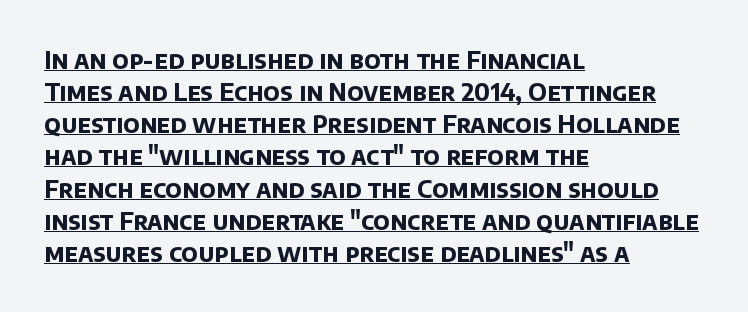
The image shows 24 px bold type; set left-aligned, normal line spacing (1.34x), normal letter spacing, underlined.
